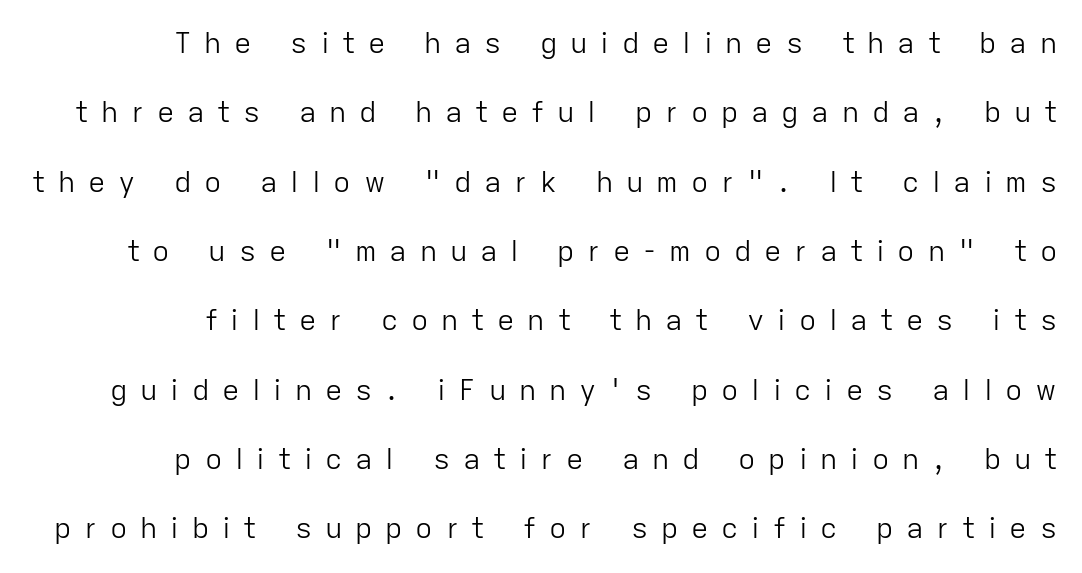
{"serif": "no", "italic": "no", "bold": "no", "weight": "light", "width": "normal", "stroke_contrast": "low", "x_height": "medium", "monospaced": "no", "underline": "no", "line_spacing": "loose", "line_spacing_ratio": 2.39, "letter_spacing": "wide", "letter_spacing_em": 0.44, "glyph_px": 29}
